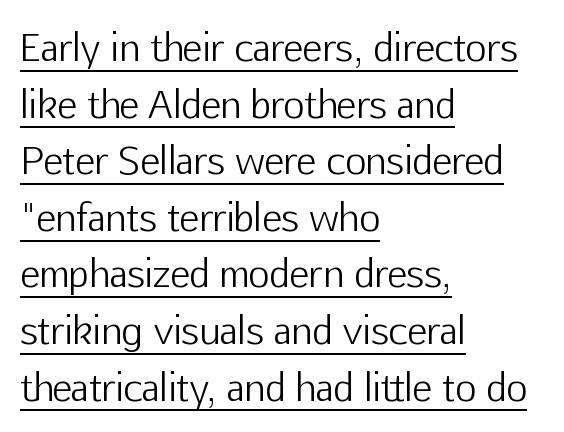
{"serif": "no", "italic": "no", "bold": "no", "weight": "light", "width": "normal", "stroke_contrast": "low", "x_height": "medium", "monospaced": "no", "underline": "yes", "align": "left", "line_spacing": "normal", "line_spacing_ratio": 1.53, "letter_spacing": "normal", "letter_spacing_em": 0.0, "glyph_px": 37}
